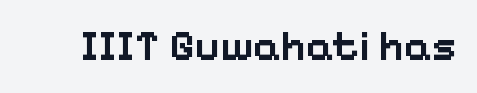
{"serif": "no", "italic": "no", "bold": "semi", "weight": "semibold", "width": "normal", "stroke_contrast": "low", "x_height": "medium", "monospaced": "no", "underline": "no", "letter_spacing": "normal", "letter_spacing_em": 0.0, "glyph_px": 43}
